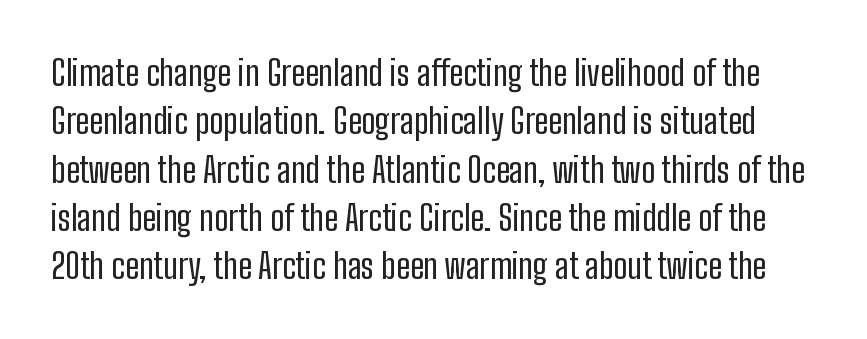
{"serif": "no", "italic": "no", "bold": "no", "weight": "regular", "width": "condensed", "stroke_contrast": "low", "x_height": "medium", "monospaced": "no", "underline": "no", "line_spacing": "normal", "line_spacing_ratio": 1.38, "letter_spacing": "normal", "letter_spacing_em": 0.0, "glyph_px": 35}
